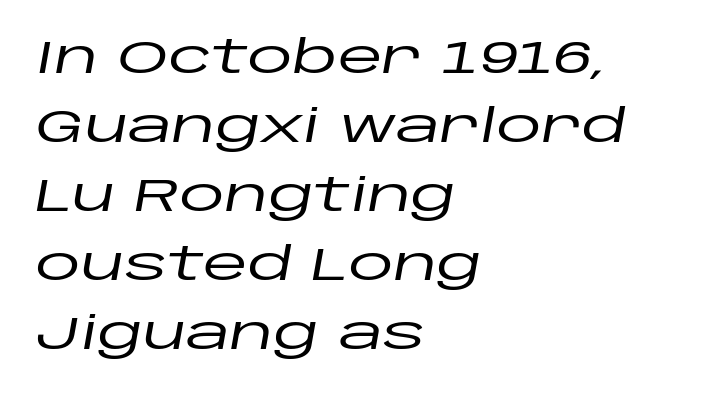
Q: Is the text italic (slanted)? A: Yes, it leans right by about 10 degrees.
Q: Is the text underlined? A: No.
Q: How is the paragraph aligned? A: Left-aligned.
Q: Is the spacing between letters normal or unusually wide? A: Normal.
Q: Is the spacing between lines tight, normal or loose? A: Normal.
Q: Width (condensed, normal, or wide)? A: Wide.
Q: Stroke contrast? A: Low.
Q: x-height? A: Large.
Q: Monospaced? A: No.
